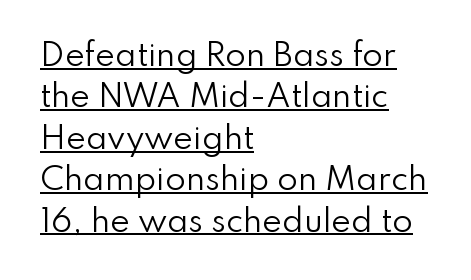
The passage shown stacks its lines at a standard gap. The paragraph shown leans on its left margin. You can tell it's not italic because the verticals are truly vertical. Default kerning and tracking; the words read as compact shapes. Weight: regular or lighter. Each letter keeps its own natural width here, so spacing adapts to shape.
